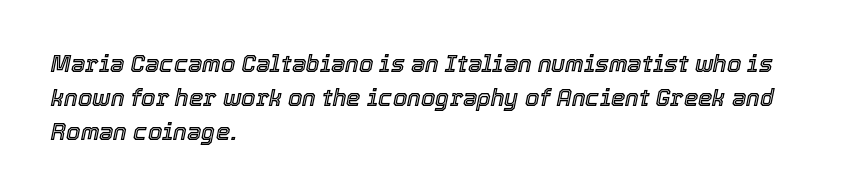
{"italic": "yes", "lean": "right", "slant_degrees": 12, "underline": "no", "align": "left", "line_spacing": "normal", "line_spacing_ratio": 1.47, "letter_spacing": "normal", "letter_spacing_em": 0.0, "glyph_px": 23}
